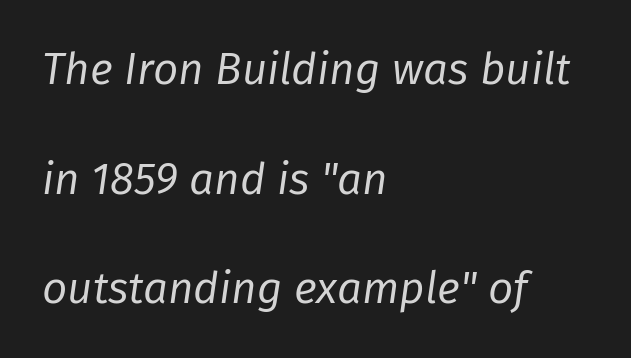
{"italic": "yes", "lean": "right", "slant_degrees": 8, "bold": "no", "weight": "regular", "width": "normal", "stroke_contrast": "low", "x_height": "medium", "monospaced": "no", "underline": "no", "align": "left", "line_spacing": "loose", "line_spacing_ratio": 2.49, "letter_spacing": "normal", "letter_spacing_em": 0.0, "glyph_px": 44}
